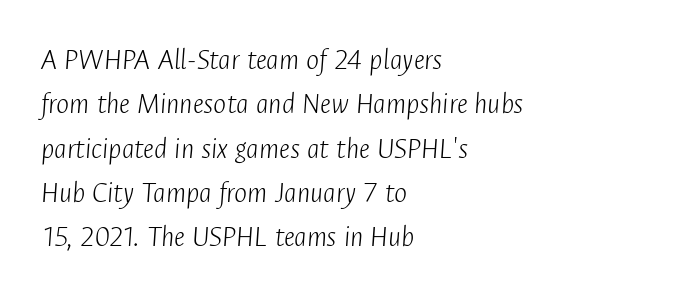
If you drew a ruler down the left edge, every line would touch it. Tall strokes in this sample are angled rather than plumb. The letters look calm and open, with moderate or lighter stems. Nothing unusual about the tracking: characters are spaced as the font intends.
